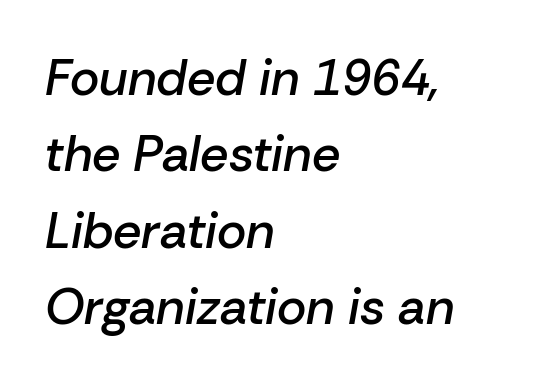
Just letters on the line, the space beneath them empty. If you drew a ruler down the left edge, every line would touch it. Regarding leading, the lines here are spaced in the standard way. A typesetter would mark this as italic.
